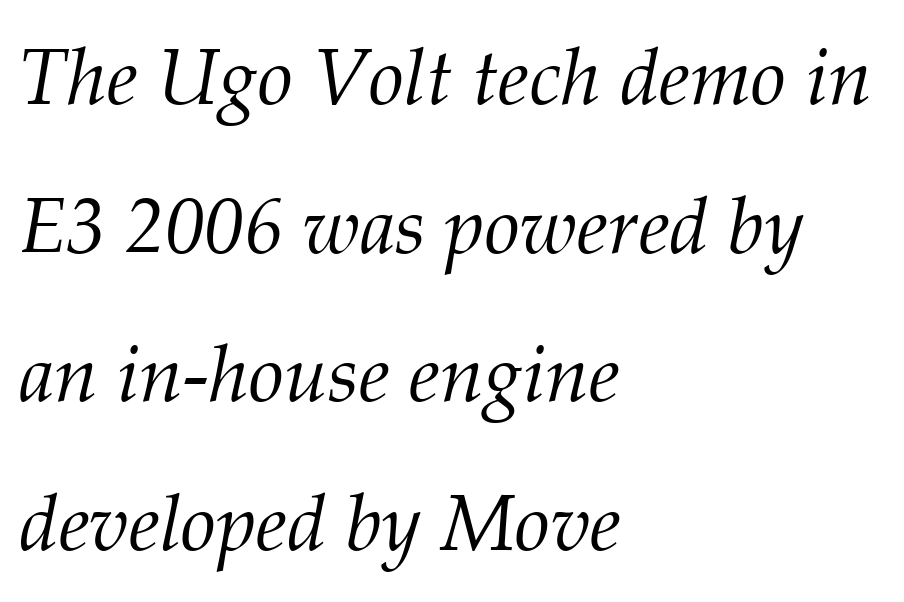
The image shows 79 px light serif type, italic (leaning right); set left-aligned, line spacing 1.88x, normal letter spacing, not underlined; medium stroke contrast and a medium x-height.
